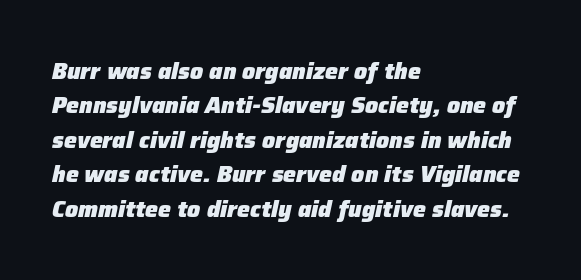
{"italic": "yes", "lean": "right", "slant_degrees": 12, "bold": "yes", "underline": "no", "align": "left", "line_spacing": "normal", "line_spacing_ratio": 1.5, "letter_spacing": "normal", "letter_spacing_em": 0.0, "glyph_px": 23}
